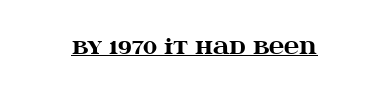
{"italic": "no", "bold": "yes", "underline": "yes", "letter_spacing": "normal", "letter_spacing_em": 0.0, "glyph_px": 21}
